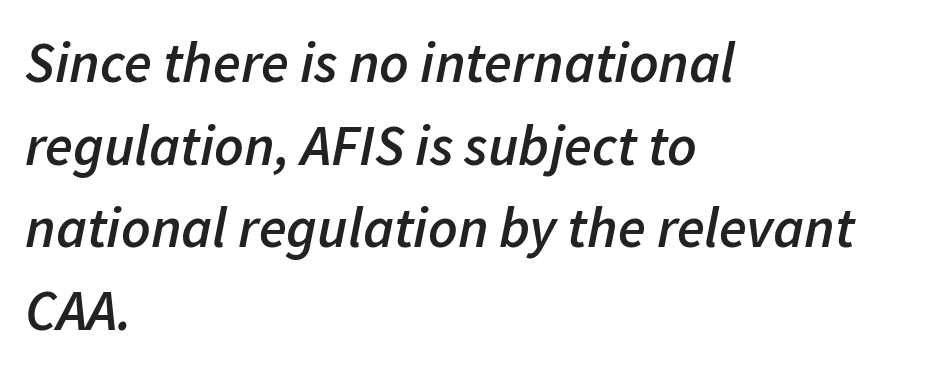
Q: Is the text bold? A: Semi-bold.
Q: Is the text italic (slanted)? A: Yes, it leans right by about 11 degrees.
Q: Is the text underlined? A: No.
Q: How is the paragraph aligned? A: Left-aligned.
Q: Is the spacing between letters normal or unusually wide? A: Normal.
Q: Is the spacing between lines tight, normal or loose? A: Normal.
Q: Width (condensed, normal, or wide)? A: Normal.
Q: Stroke contrast? A: Low.
Q: x-height? A: Medium.
Q: Monospaced? A: No.
